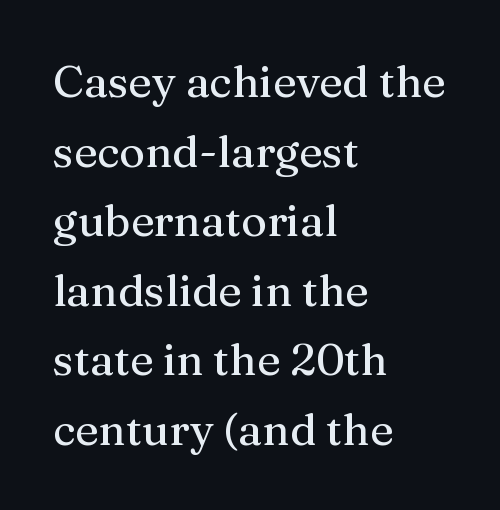
{"serif": "yes", "italic": "no", "width": "normal", "stroke_contrast": "medium", "x_height": "medium", "monospaced": "no", "underline": "no", "align": "left", "line_spacing": "normal", "line_spacing_ratio": 1.58, "letter_spacing": "normal", "letter_spacing_em": 0.0, "glyph_px": 44}
